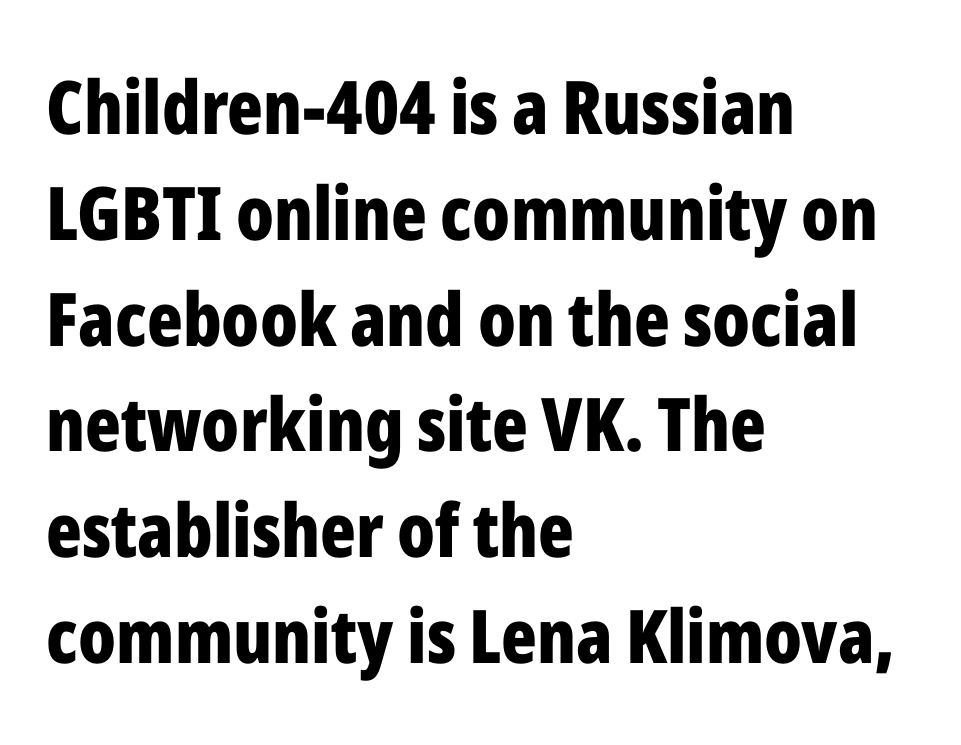
The image shows 74 px bold, condensed sans-serif type, upright; set left-aligned, normal line spacing (1.43x), normal letter spacing, not underlined; low stroke contrast and a medium x-height.
